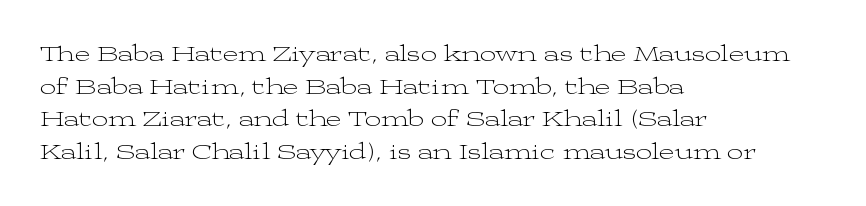
Q: Is the text bold? A: No.
Q: Is the text italic (slanted)? A: No, it is upright.
Q: Is the text underlined? A: No.
Q: How is the paragraph aligned? A: Left-aligned.
Q: Is the spacing between letters normal or unusually wide? A: Normal.
Q: Is the spacing between lines tight, normal or loose? A: Normal.
